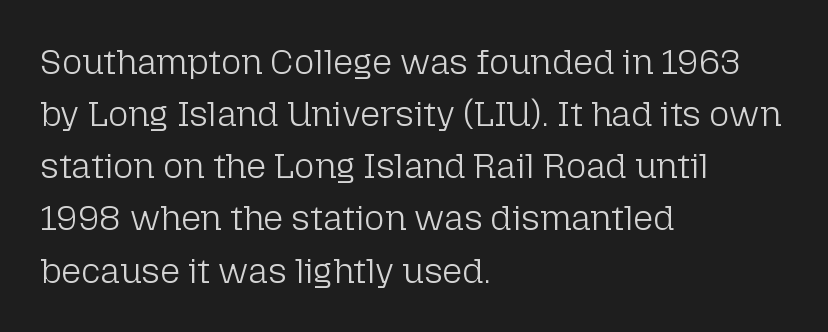
{"serif": "no", "italic": "no", "bold": "no", "weight": "light", "width": "normal", "stroke_contrast": "low", "x_height": "medium", "monospaced": "no", "underline": "no", "align": "left", "line_spacing": "normal", "line_spacing_ratio": 1.49, "letter_spacing": "normal", "letter_spacing_em": 0.0, "glyph_px": 35}
